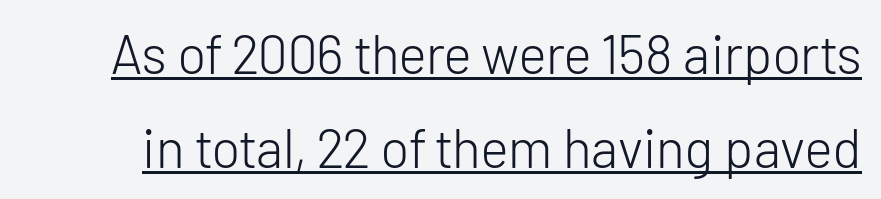
The image shows 54 px light sans-serif type, upright; set line spacing 1.74x, normal letter spacing, underlined; low stroke contrast and a medium x-height.
